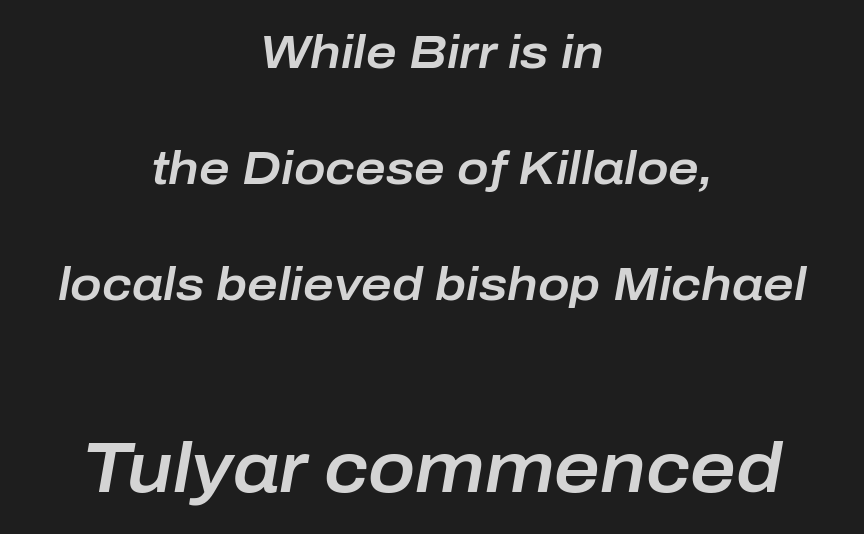
The image shows 70 px text type, italic (leaning right); set centered, loose line spacing (2.47x), normal letter spacing, not underlined; the second (bottom) block is 1.49x larger; low stroke contrast and a medium x-height.
